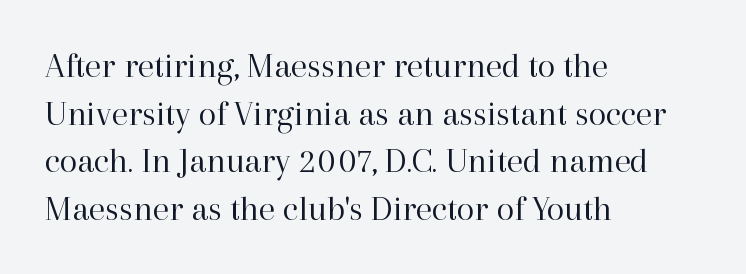
Q: Is the text bold? A: No.
Q: Is the text italic (slanted)? A: No, it is upright.
Q: Is the typeface a serif or a sans-serif typeface? A: Serif.
Q: Is the text underlined? A: No.
Q: How is the paragraph aligned? A: Left-aligned.
Q: Is the spacing between letters normal or unusually wide? A: Normal.
Q: Is the spacing between lines tight, normal or loose? A: Normal.
Q: Width (condensed, normal, or wide)? A: Normal.
Q: Stroke contrast? A: High.
Q: x-height? A: Medium.
Q: Monospaced? A: No.
